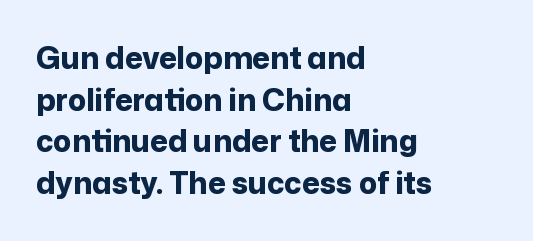
{"serif": "no", "italic": "no", "bold": "yes", "weight": "bold", "width": "normal", "stroke_contrast": "low", "x_height": "medium", "monospaced": "no", "underline": "no", "align": "left", "line_spacing": "normal", "line_spacing_ratio": 1.39, "letter_spacing": "normal", "letter_spacing_em": 0.0, "glyph_px": 30}
